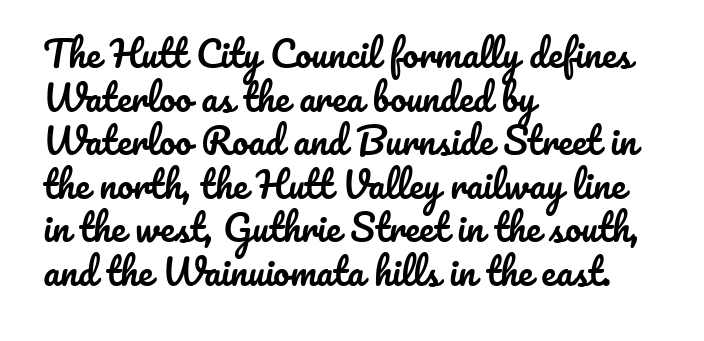
Q: Is the text italic (slanted)? A: Yes.
Q: Is the text underlined? A: No.
Q: How is the paragraph aligned? A: Left-aligned.
Q: Is the spacing between letters normal or unusually wide? A: Normal.
Q: Width (condensed, normal, or wide)? A: Normal.
Q: Stroke contrast? A: Low.
Q: x-height? A: Small.
Q: Monospaced? A: No.
